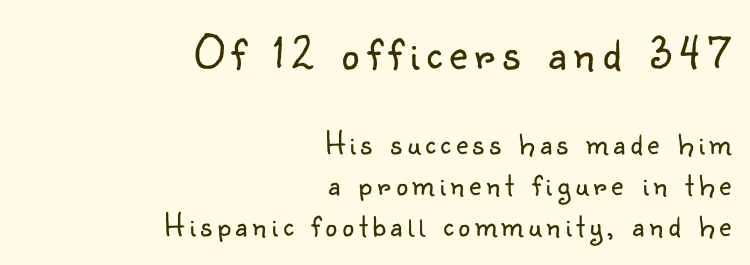
Q: Is the text bold? A: No.
Q: Is the text italic (slanted)? A: No, it is upright.
Q: Is the typeface a serif or a sans-serif typeface? A: Sans-serif.
Q: Is the text underlined? A: No.
Q: How is the paragraph aligned? A: Right-aligned.
Q: Which block of text is set in a larger size, the first (top) or the second (bottom)? A: The first (top) one.
Q: Width (condensed, normal, or wide)? A: Normal.
Q: Stroke contrast? A: Low.
Q: x-height? A: Small.
Q: Monospaced? A: No.
